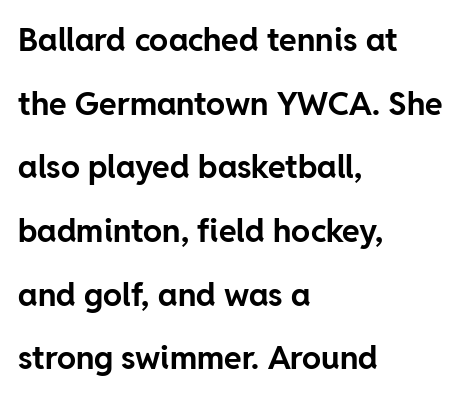
Lines of text with bare space underneath. Does the lettering tilt? It doesn't — this is upright. Where is the straight margin? On the left. No extra tracking has been applied to these lines. Summary of weight: heavy, a full bold.
